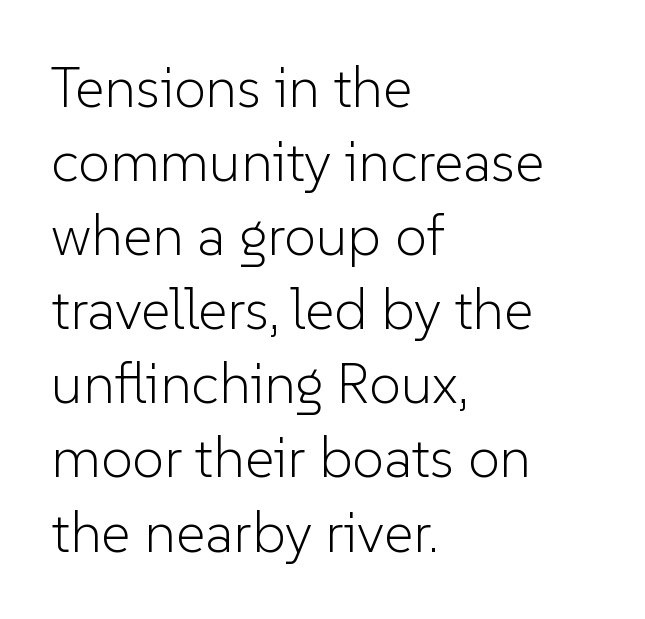
These lines keep a tight, regular rhythm from letter to letter. Reading down the column, the eye jumps a familiar distance to each next line. The letters advance in unequal steps, a hallmark of proportional type. The weight tops out at a normal text grade.
